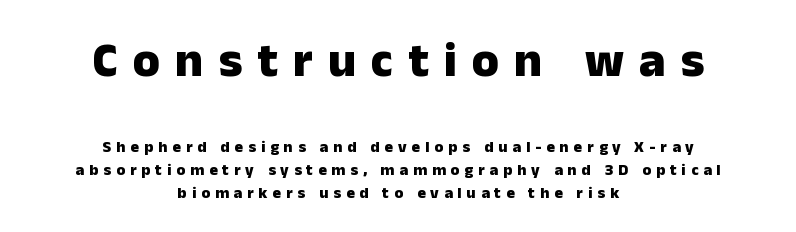
The vertical gap from one line to the next is medium. Compared with typical body copy, the letter spacing here is much looser. Character widths vary here, with narrow letters taking less room than wide ones. The designer gave the opening block more size than the closing block. The passage shown is emphatically bold.
